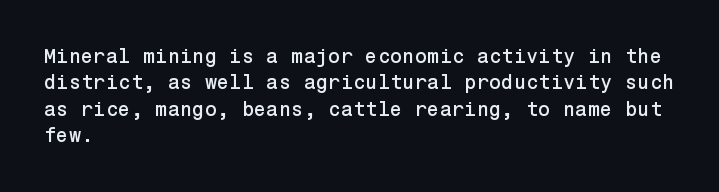
{"italic": "no", "underline": "no", "align": "left", "line_spacing": "normal", "line_spacing_ratio": 1.32, "letter_spacing": "normal", "letter_spacing_em": 0.0, "glyph_px": 20}
